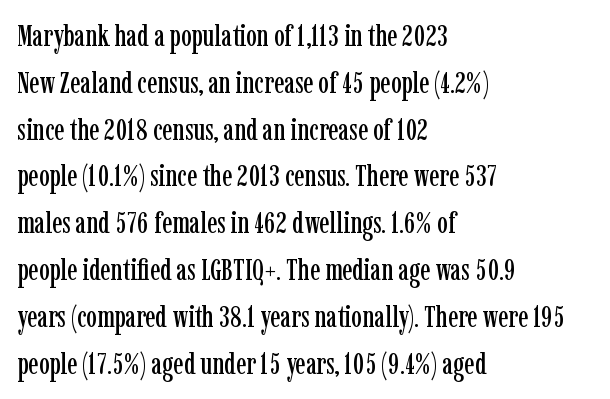
The image shows 30 px condensed serif type, upright; set left-aligned, normal line spacing (1.56x), normal letter spacing, not underlined; low stroke contrast and a medium x-height.
